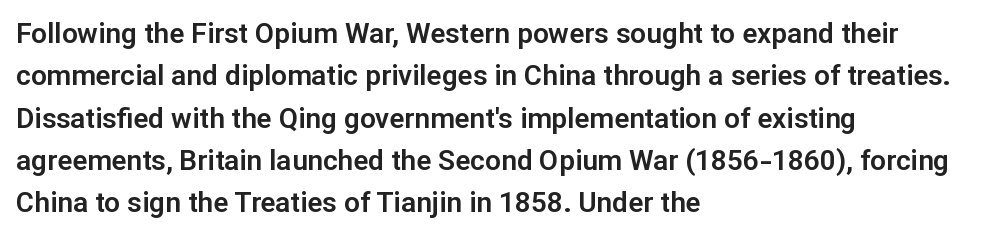
{"serif": "no", "italic": "no", "width": "normal", "stroke_contrast": "low", "x_height": "medium", "monospaced": "no", "underline": "no", "align": "left", "line_spacing": "normal", "line_spacing_ratio": 1.51, "letter_spacing": "normal", "letter_spacing_em": 0.0, "glyph_px": 28}
